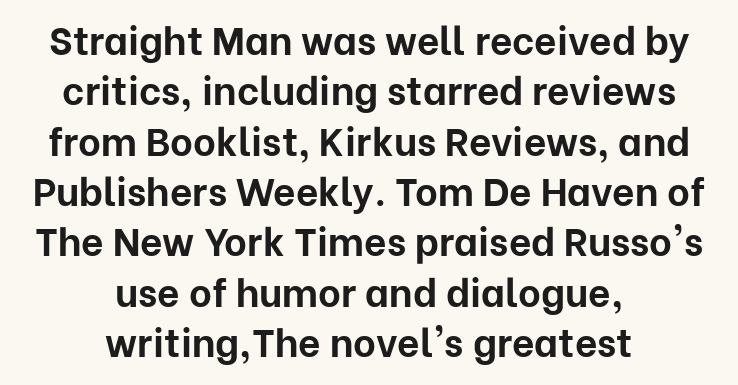
Q: Is the text bold? A: Yes.
Q: Is the text italic (slanted)? A: No, it is upright.
Q: Is the typeface a serif or a sans-serif typeface? A: Sans-serif.
Q: Is the text underlined? A: No.
Q: How is the paragraph aligned? A: Centered.
Q: Is the spacing between letters normal or unusually wide? A: Normal.
Q: Is the spacing between lines tight, normal or loose? A: Normal.
Q: Width (condensed, normal, or wide)? A: Normal.
Q: Stroke contrast? A: Low.
Q: x-height? A: Medium.
Q: Monospaced? A: No.
